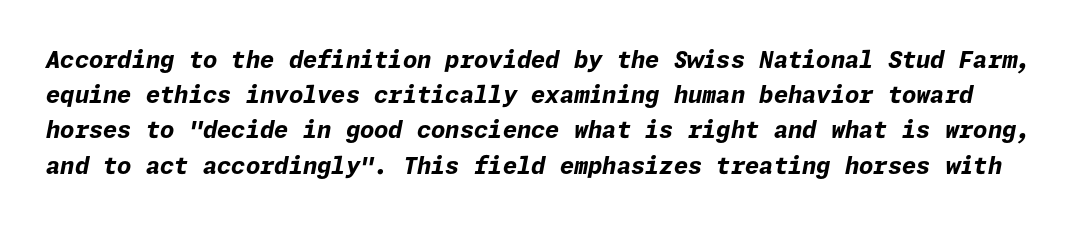
The letters sit at their default tracking, neither squeezed nor spread. Underlining? Definitely not there. What's the leading like? Ordinary, nothing unusual. When letters slant like this, we call the style italic.
